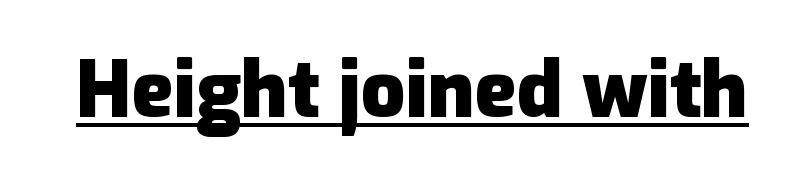
{"serif": "no", "italic": "no", "bold": "yes", "weight": "heavy", "width": "normal", "stroke_contrast": "low", "x_height": "medium", "monospaced": "no", "underline": "yes", "letter_spacing": "normal", "letter_spacing_em": 0.0, "glyph_px": 78}
